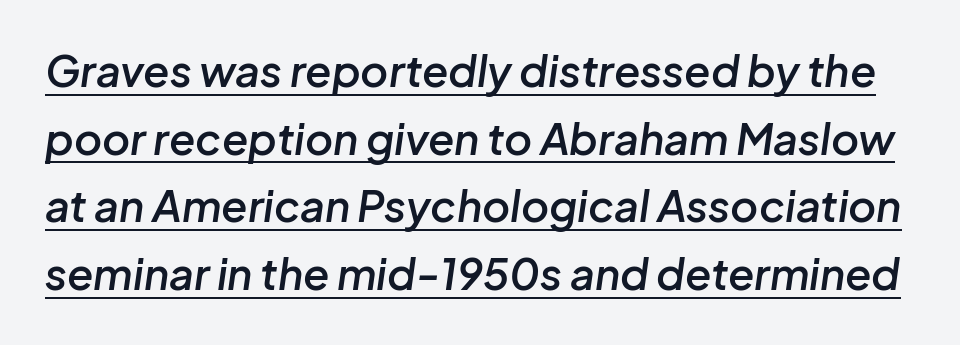
The image shows 43 px semibold type, italic (leaning right); set normal line spacing (1.57x), normal letter spacing, underlined; low stroke contrast and a medium x-height.
